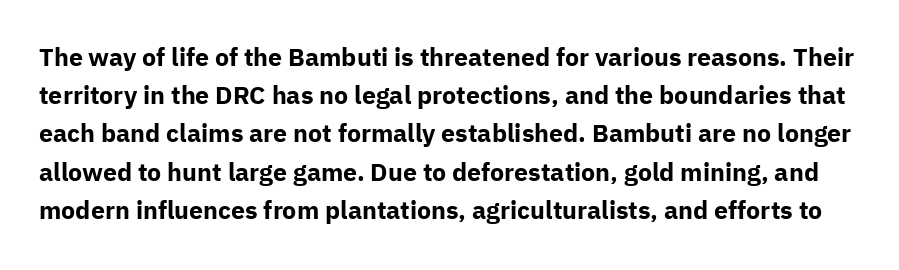
{"italic": "no", "bold": "yes", "underline": "no", "line_spacing": "normal", "line_spacing_ratio": 1.53, "letter_spacing": "normal", "letter_spacing_em": 0.0, "glyph_px": 25}
